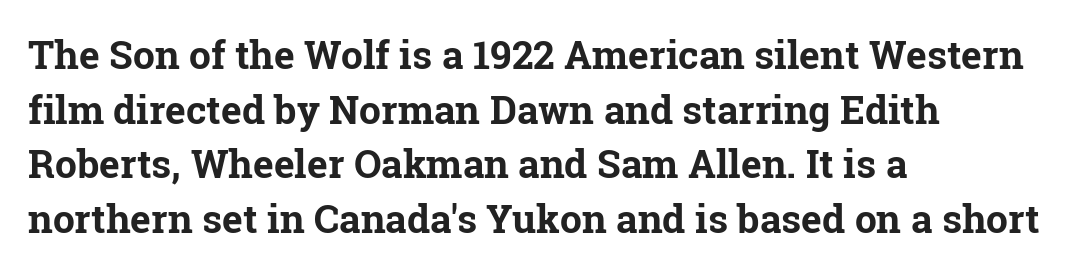
{"serif": "yes", "italic": "no", "bold": "yes", "weight": "bold", "width": "normal", "stroke_contrast": "low", "x_height": "medium", "monospaced": "no", "underline": "no", "align": "left", "line_spacing": "normal", "line_spacing_ratio": 1.4, "letter_spacing": "normal", "letter_spacing_em": 0.0, "glyph_px": 39}
